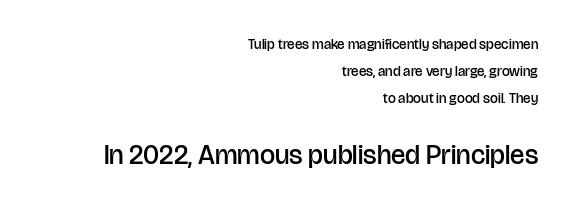
The image shows 27 px text type, upright; set right-aligned, loose line spacing (1.93x), normal letter spacing, not underlined; the second (bottom) block is 1.93x larger.
